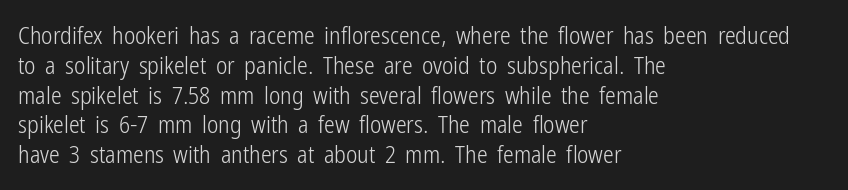
If you drew a line through each stem, it would be perfectly vertical. Tracking value appears to be zero — textbook default spacing. The rag falls on the right side of this text block. The face looks like a standard text weight, possibly lighter. The string is rendered with underlining switched off.
